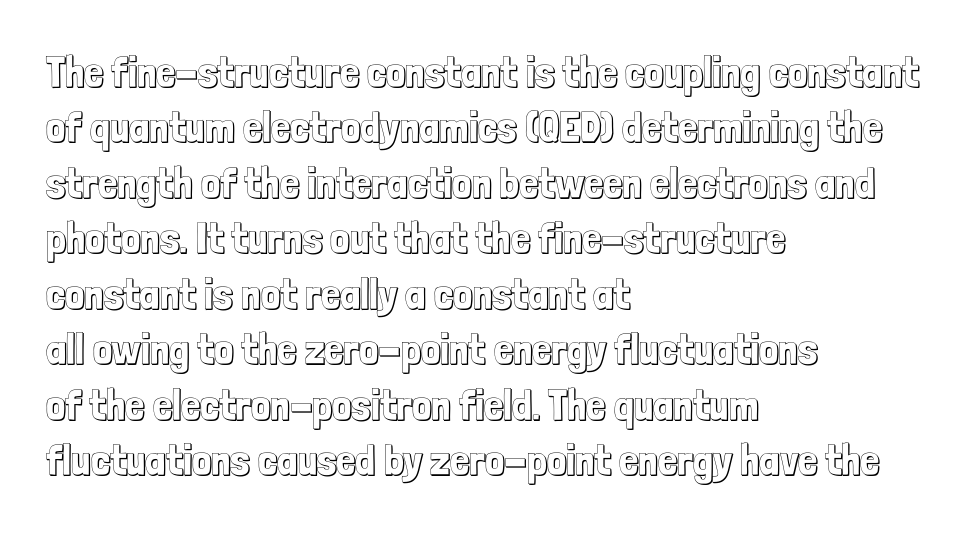
The image shows 43 px condensed type, upright; set left-aligned, normal line spacing (1.29x), normal letter spacing, not underlined; a medium x-height.
